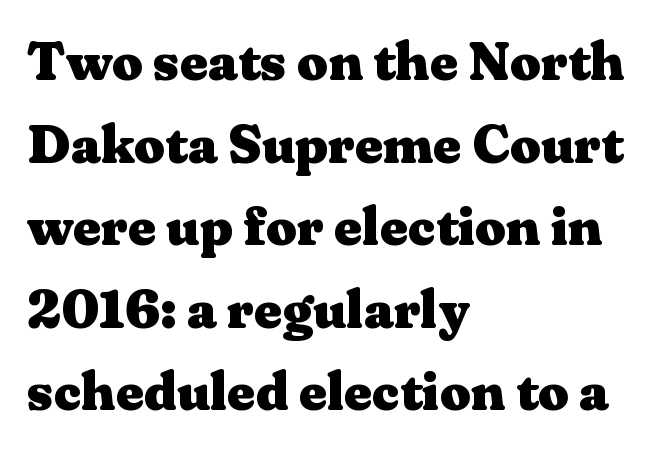
The image shows 54 px heavy, wide serif type, upright; set left-aligned, normal line spacing (1.53x), normal letter spacing, not underlined; medium stroke contrast and a medium x-height.
